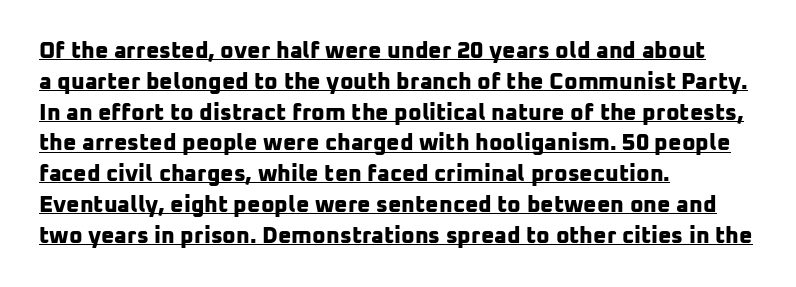
The image shows 23 px bold type; set left-aligned, normal line spacing (1.34x), normal letter spacing, underlined.
